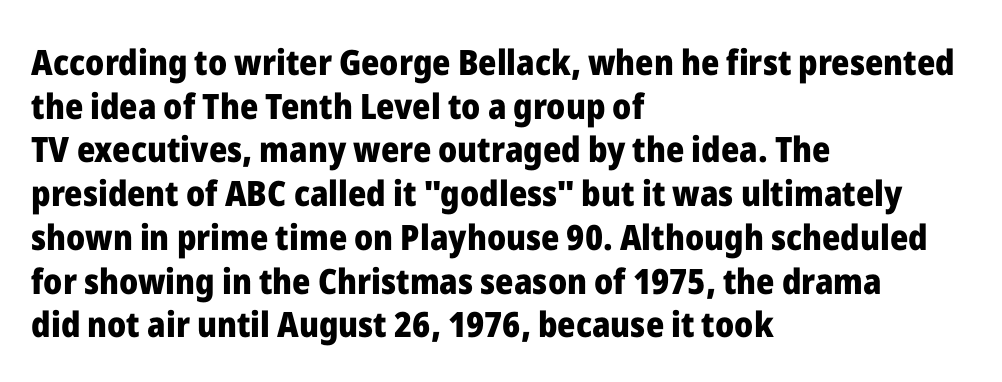
Q: Is the text bold? A: Yes.
Q: Is the text italic (slanted)? A: No, it is upright.
Q: Is the typeface a serif or a sans-serif typeface? A: Sans-serif.
Q: Is the text underlined? A: No.
Q: How is the paragraph aligned? A: Left-aligned.
Q: Is the spacing between letters normal or unusually wide? A: Normal.
Q: Is the spacing between lines tight, normal or loose? A: Normal.
Q: Width (condensed, normal, or wide)? A: Normal.
Q: Stroke contrast? A: Low.
Q: x-height? A: Medium.
Q: Monospaced? A: No.
